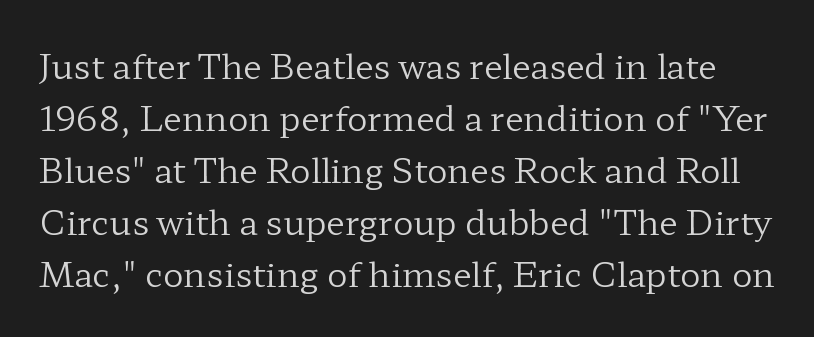
Each letter keeps its own natural width here, so spacing adapts to shape. Classification — serif. Honestly, the row spacing looks completely unremarkable. Ordinary non-slanted type is in use. Spacing between characters is what you'd get straight out of the box.
